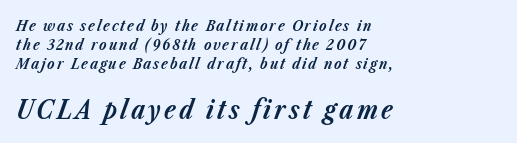
{"italic": "yes", "lean": "right", "slant_degrees": 23, "bold": "yes", "underline": "no", "align": "left", "line_spacing": "normal", "line_spacing_ratio": 1.26, "larger_block": "second", "size_ratio": 1.73, "glyph_px": 26}
